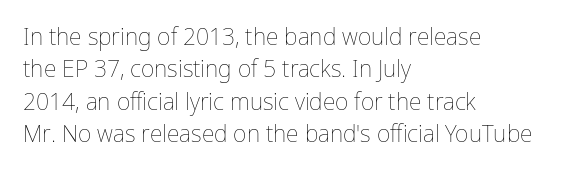
The tracking reads as untouched default to a designer's eye. Layout note: lines flush left. Students, observe: this is what conventionally led text looks like. Underline: absent.
